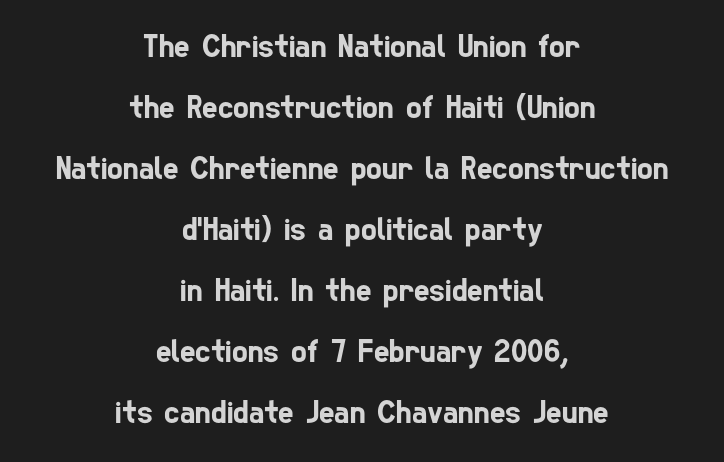
The image shows 33 px condensed sans-serif type; set centered, line spacing 1.85x, normal letter spacing, not underlined; low stroke contrast and a medium x-height.
